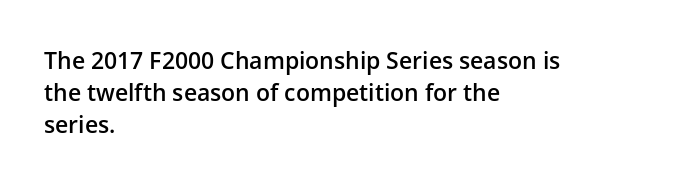
The foot of each line stays bare and open. Evenly set lines give the paragraph a standard silhouette. Left-aligned paragraph, ragged on the right. Does the lettering tilt? It doesn't — this is upright. The line texture is even and compact thanks to regular tracking.
